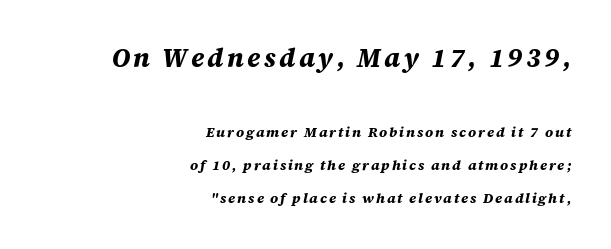
Q: Is the text bold? A: Yes.
Q: Is the text italic (slanted)? A: Yes, it leans right by about 12 degrees.
Q: Is the text underlined? A: No.
Q: How is the paragraph aligned? A: Right-aligned.
Q: Is the spacing between lines tight, normal or loose? A: Loose.
Q: Which block of text is set in a larger size, the first (top) or the second (bottom)? A: The first (top) one.
